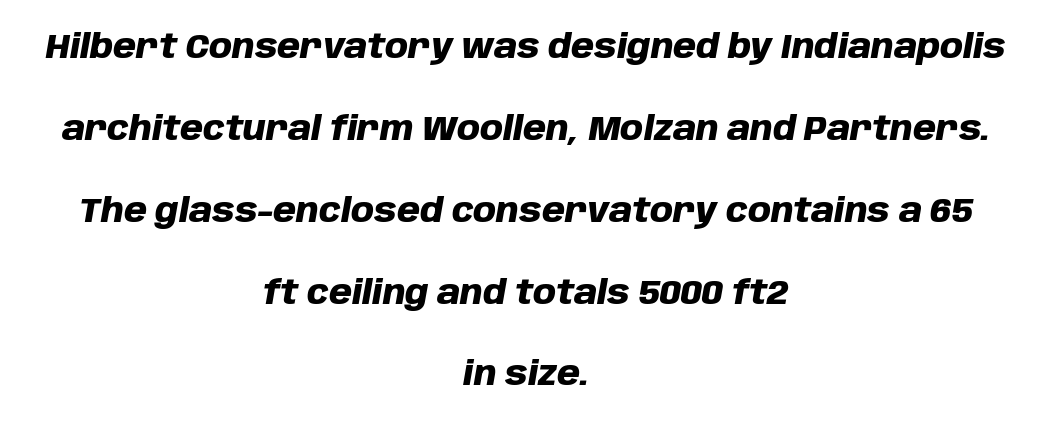
Q: Is the text bold? A: Yes.
Q: Is the text italic (slanted)? A: Yes, it leans right by about 10 degrees.
Q: Is the text underlined? A: No.
Q: How is the paragraph aligned? A: Centered.
Q: Is the spacing between letters normal or unusually wide? A: Normal.
Q: Is the spacing between lines tight, normal or loose? A: Loose.
Q: Width (condensed, normal, or wide)? A: Normal.
Q: Stroke contrast? A: Low.
Q: x-height? A: Large.
Q: Monospaced? A: No.
